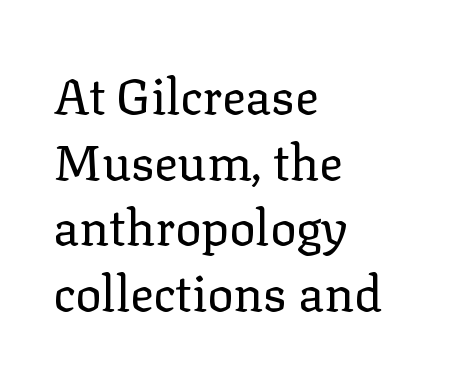
Font category for this specimen: serif. The font's upright variant was chosen for this text. Letters rest on an invisible, unmarked baseline. The weight tops out at a normal text grade.
